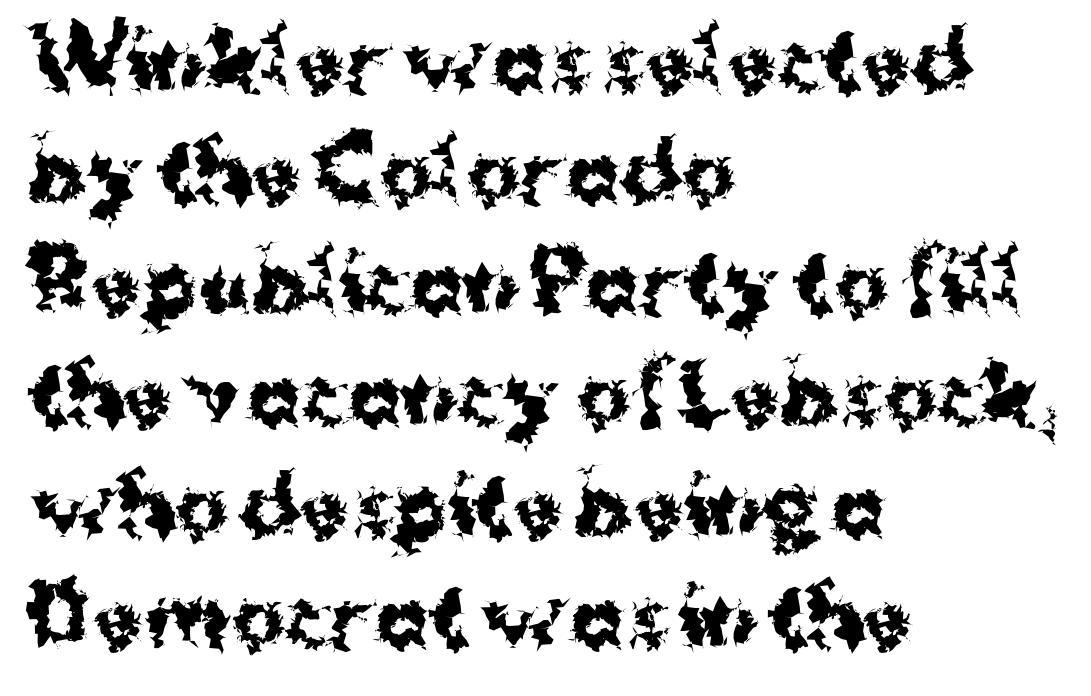
{"serif": "no", "italic": "no", "bold": "yes", "weight": "bold", "width": "normal", "stroke_contrast": "medium", "x_height": "medium", "monospaced": "no", "underline": "no", "align": "left", "line_spacing": "normal", "line_spacing_ratio": 1.39, "letter_spacing": "normal", "letter_spacing_em": 0.0, "glyph_px": 80}
